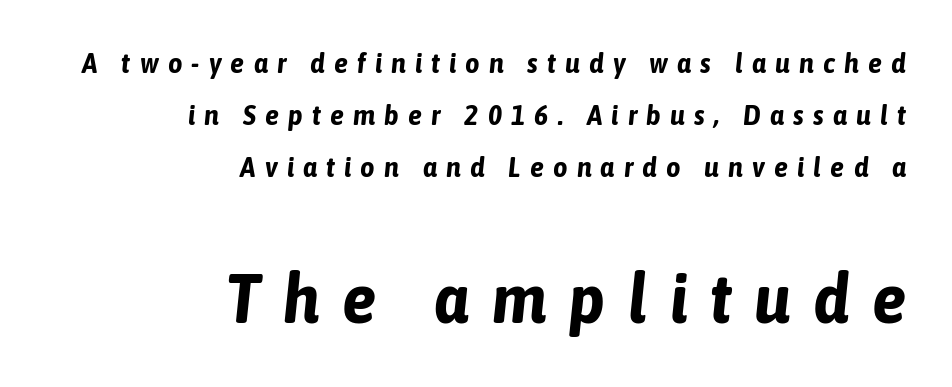
Q: Is the text bold? A: Yes.
Q: Is the text italic (slanted)? A: Yes, it leans right by about 6 degrees.
Q: Is the text underlined? A: No.
Q: How is the paragraph aligned? A: Right-aligned.
Q: Is the spacing between letters normal or unusually wide? A: Unusually wide.
Q: Which block of text is set in a larger size, the first (top) or the second (bottom)? A: The second (bottom) one.
Q: Width (condensed, normal, or wide)? A: Condensed.
Q: Stroke contrast? A: Low.
Q: x-height? A: Medium.
Q: Monospaced? A: No.
